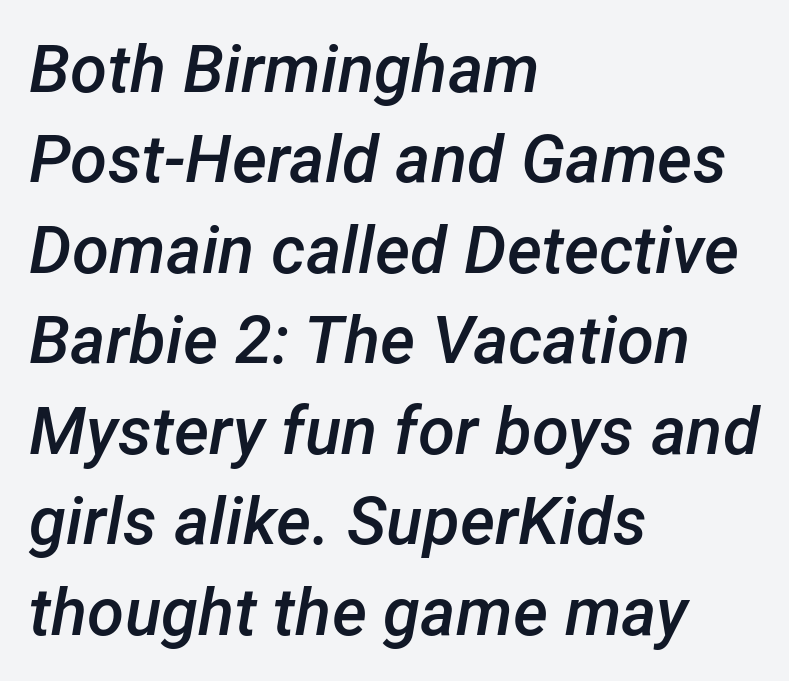
Descender tails drop into unmarked territory. A classic flush-left, rag-right setting is used for this passage. Spacing between characters is what you'd get straight out of the box. Rendered with sloped, italic letterforms. Reading down the column, the eye jumps a familiar distance to each next line.
